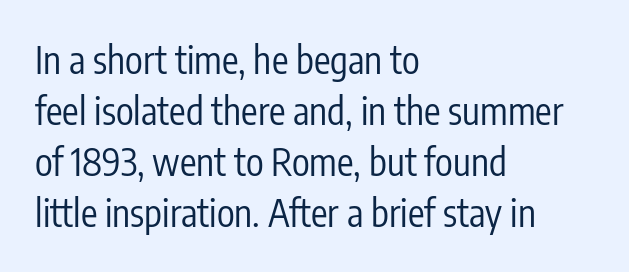
The image shows 37 px regular-weight, condensed sans-serif type, upright; set left-aligned, normal line spacing (1.38x), normal letter spacing, not underlined; low stroke contrast and a medium x-height.
